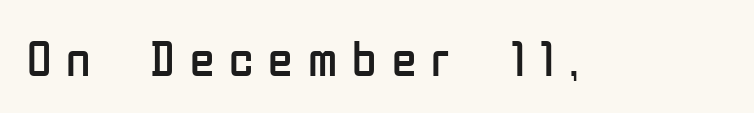
The image shows 50 px regular-weight, condensed sans-serif type, upright; set unusually wide letter spacing (+0.3 em), not underlined; low stroke contrast and a medium x-height.
